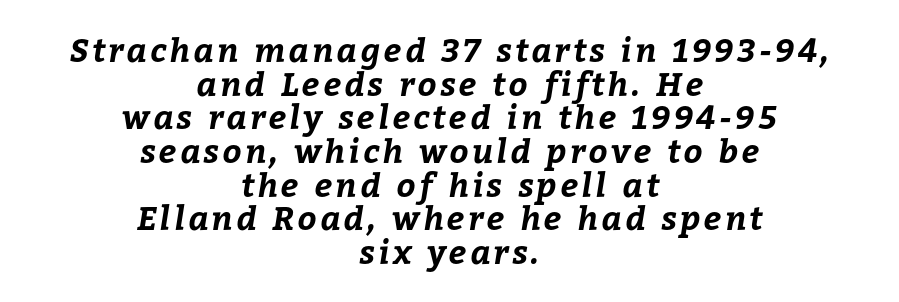
The image shows 33 px bold type; set centered, tight line spacing (1.02x), not underlined; low stroke contrast and a medium x-height.
